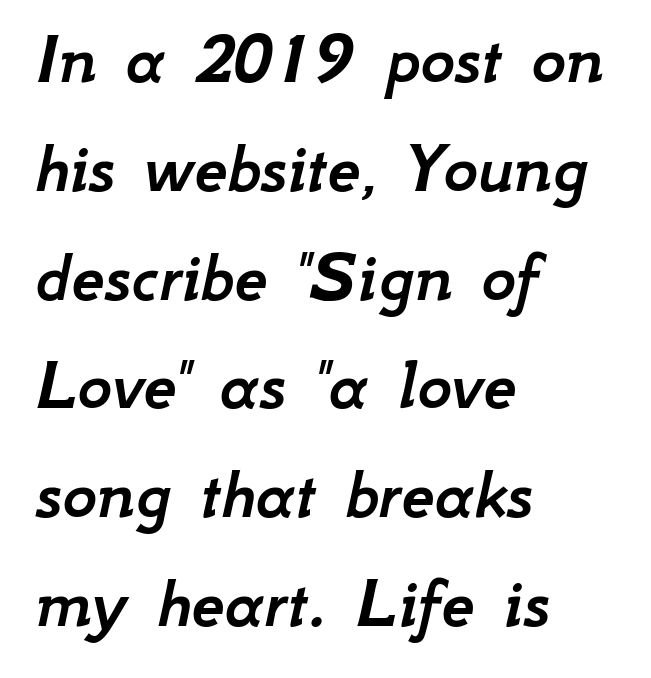
The image shows 74 px text type, italic (leaning right); set left-aligned, normal line spacing (1.47x), normal letter spacing, not underlined; low stroke contrast and a small x-height.
